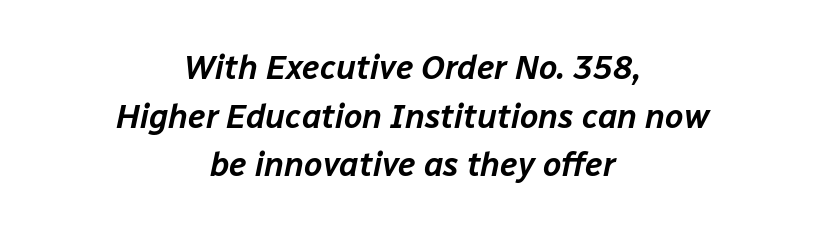
Q: Is the text italic (slanted)? A: Yes, it leans right by about 12 degrees.
Q: Is the text underlined? A: No.
Q: How is the paragraph aligned? A: Centered.
Q: Is the spacing between letters normal or unusually wide? A: Normal.
Q: Is the spacing between lines tight, normal or loose? A: Normal.
Q: Width (condensed, normal, or wide)? A: Normal.
Q: Stroke contrast? A: Low.
Q: x-height? A: Medium.
Q: Monospaced? A: No.
